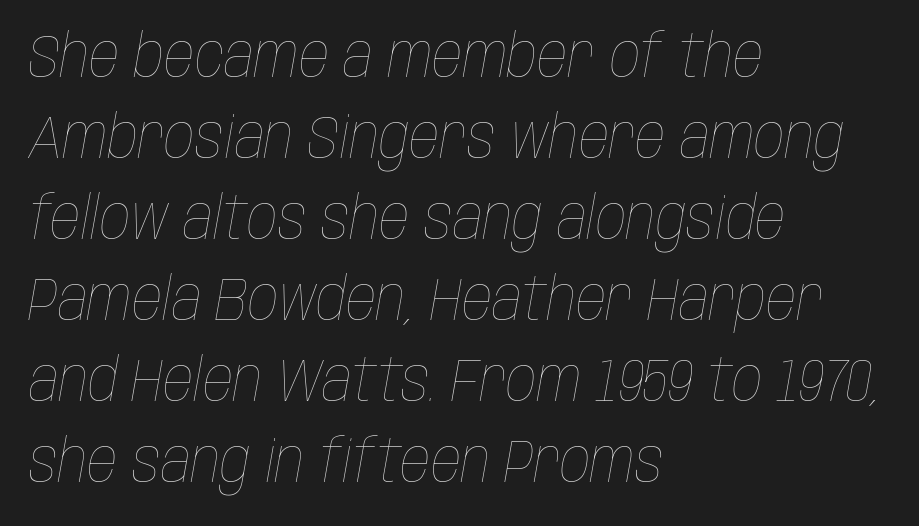
Q: Is the text bold? A: No.
Q: Is the text italic (slanted)? A: Yes, it leans right by about 10 degrees.
Q: Is the text underlined? A: No.
Q: How is the paragraph aligned? A: Left-aligned.
Q: Is the spacing between letters normal or unusually wide? A: Normal.
Q: Is the spacing between lines tight, normal or loose? A: Normal.
Q: Width (condensed, normal, or wide)? A: Condensed.
Q: Stroke contrast? A: Low.
Q: x-height? A: Large.
Q: Monospaced? A: No.
